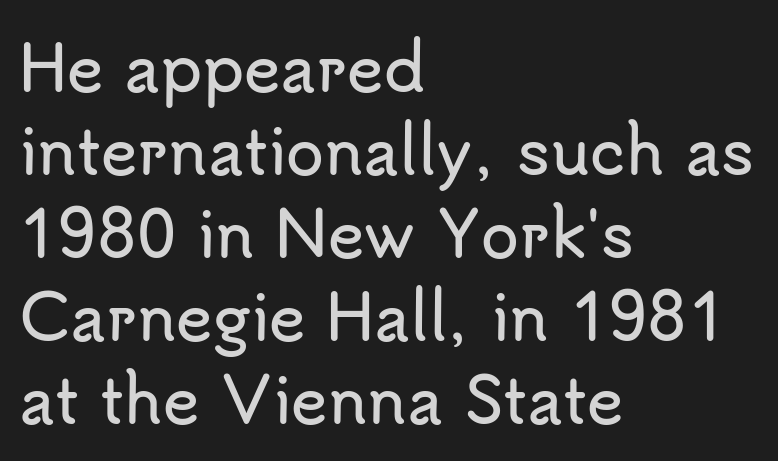
{"serif": "no", "italic": "no", "width": "normal", "stroke_contrast": "low", "x_height": "small", "monospaced": "no", "underline": "no", "align": "left", "line_spacing": "normal", "line_spacing_ratio": 1.34, "letter_spacing": "normal", "letter_spacing_em": 0.0, "glyph_px": 62}
